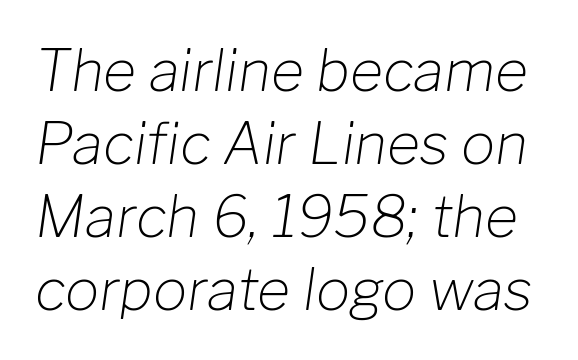
{"italic": "yes", "lean": "right", "slant_degrees": 8, "bold": "no", "weight": "light", "width": "normal", "stroke_contrast": "low", "x_height": "medium", "monospaced": "no", "underline": "no", "line_spacing": "normal", "line_spacing_ratio": 1.28, "letter_spacing": "normal", "letter_spacing_em": 0.0, "glyph_px": 57}
